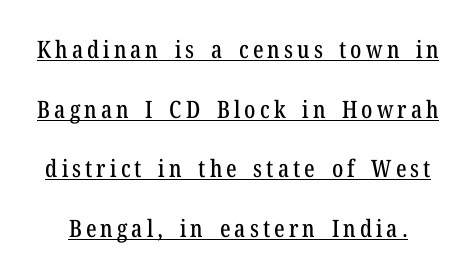
Q: Is the text italic (slanted)? A: No, it is upright.
Q: Is the text underlined? A: Yes.
Q: Is the spacing between lines tight, normal or loose? A: Loose.
